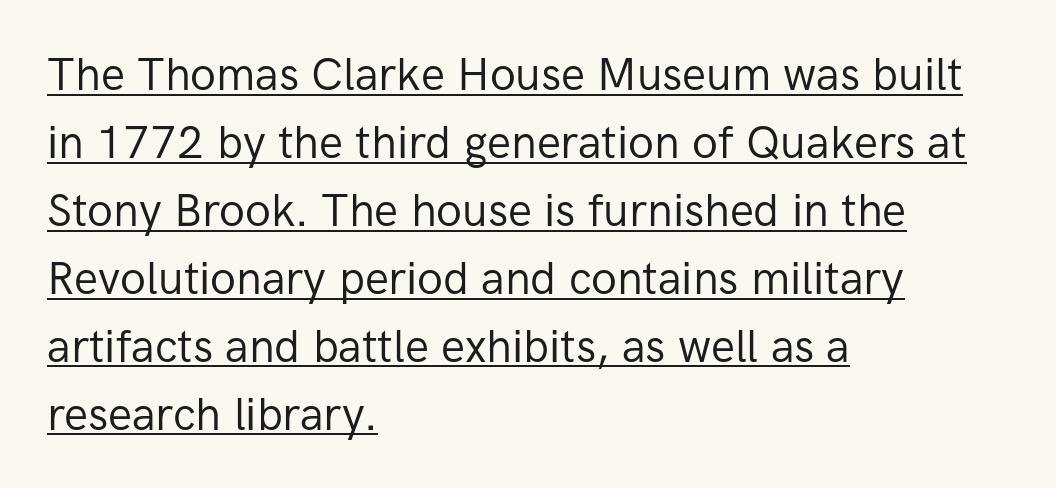
{"serif": "no", "italic": "no", "bold": "no", "weight": "regular", "width": "normal", "stroke_contrast": "low", "x_height": "medium", "monospaced": "no", "underline": "yes", "align": "left", "line_spacing": "normal", "line_spacing_ratio": 1.51, "letter_spacing": "normal", "letter_spacing_em": 0.0, "glyph_px": 45}
